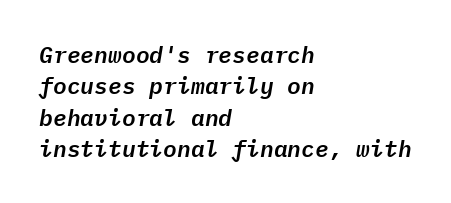
The lines sit at an ordinary, default distance from one another. One-word summary of the alignment: left. The passage shown has conventional tracking throughout. The string is rendered with underlining switched off.
